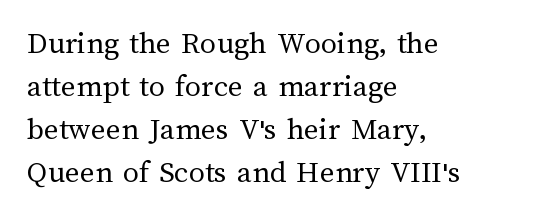
A typesetter would call this proportional, since set widths differ per character. Horizontal alignment here is leftward, the default for most running prose. This is not heavy type; no bold has been used. No italicization has been applied; the sample stays upright. Unmarked baselines from the first word to the last. Spacing between characters is what you'd get straight out of the box.
